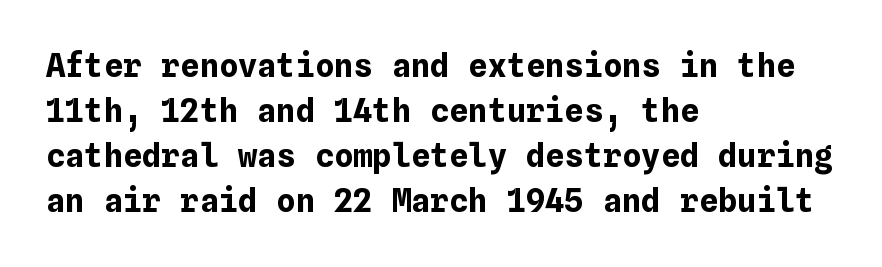
Q: Is the text bold? A: Yes.
Q: Is the text italic (slanted)? A: No, it is upright.
Q: Is the text underlined? A: No.
Q: How is the paragraph aligned? A: Left-aligned.
Q: Is the spacing between letters normal or unusually wide? A: Normal.
Q: Is the spacing between lines tight, normal or loose? A: Normal.
Q: Width (condensed, normal, or wide)? A: Normal.
Q: Stroke contrast? A: Low.
Q: x-height? A: Medium.
